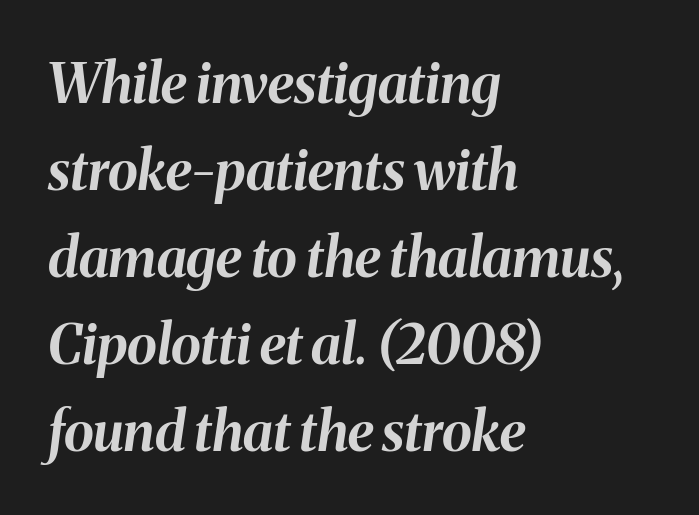
Q: Is the text bold? A: Yes.
Q: Is the text italic (slanted)? A: Yes, it leans right by about 8 degrees.
Q: Is the text underlined? A: No.
Q: How is the paragraph aligned? A: Left-aligned.
Q: Is the spacing between letters normal or unusually wide? A: Normal.
Q: Is the spacing between lines tight, normal or loose? A: Normal.
Q: Width (condensed, normal, or wide)? A: Normal.
Q: Stroke contrast? A: Medium.
Q: x-height? A: Medium.
Q: Monospaced? A: No.
